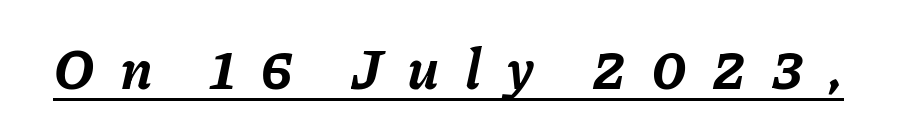
{"italic": "yes", "lean": "right", "slant_degrees": 11, "bold": "yes", "weight": "bold", "width": "normal", "stroke_contrast": "low", "x_height": "medium", "monospaced": "no", "underline": "yes", "letter_spacing": "wide", "letter_spacing_em": 0.45, "glyph_px": 56}
